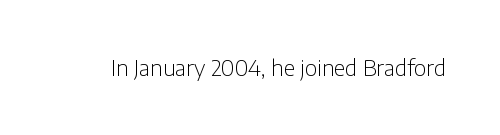
The image shows 21 px text type, upright; set normal letter spacing, not underlined.
